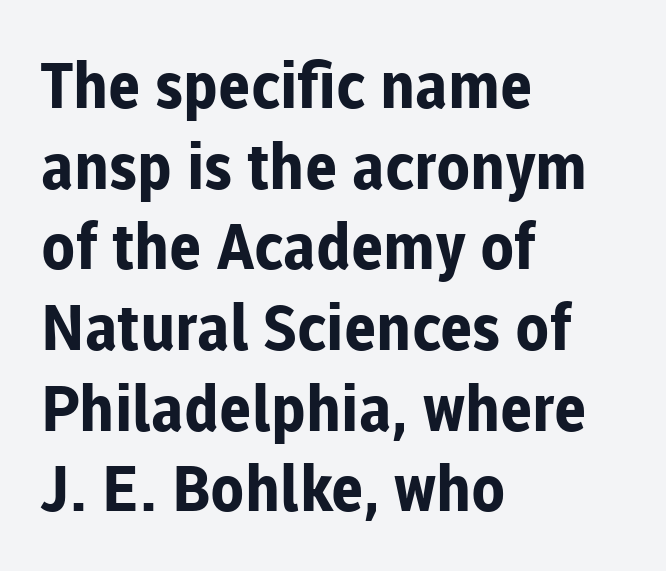
{"serif": "no", "italic": "no", "bold": "yes", "weight": "bold", "width": "normal", "stroke_contrast": "low", "x_height": "medium", "monospaced": "no", "underline": "no", "align": "left", "line_spacing": "normal", "line_spacing_ratio": 1.28, "letter_spacing": "normal", "letter_spacing_em": 0.0, "glyph_px": 63}
